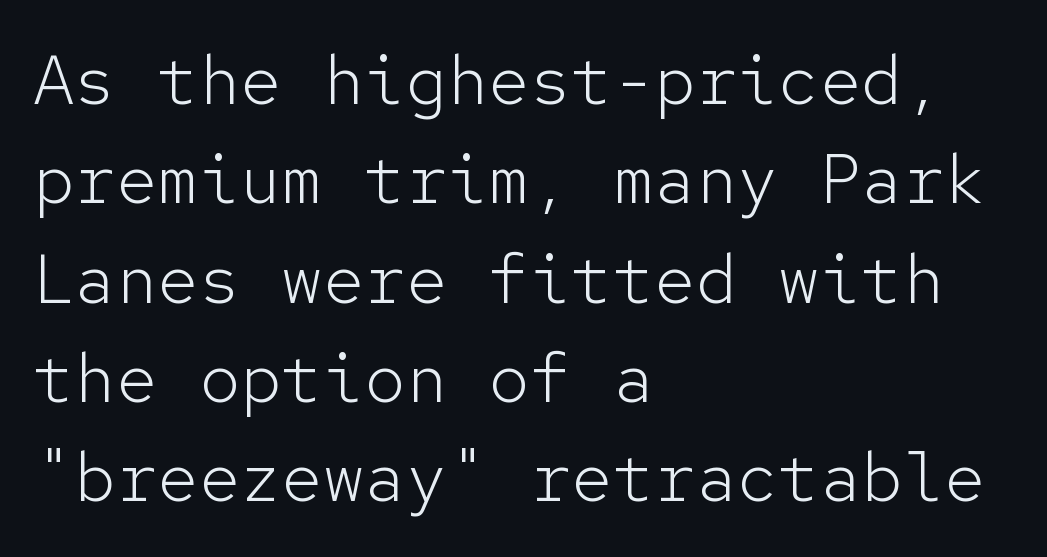
Layout note: lines flush left. If you drew a line through each stem, it would be perfectly vertical. Each letter, wide or thin by design, is forced into the same width here. The rows are spaced the way most documents space them.
